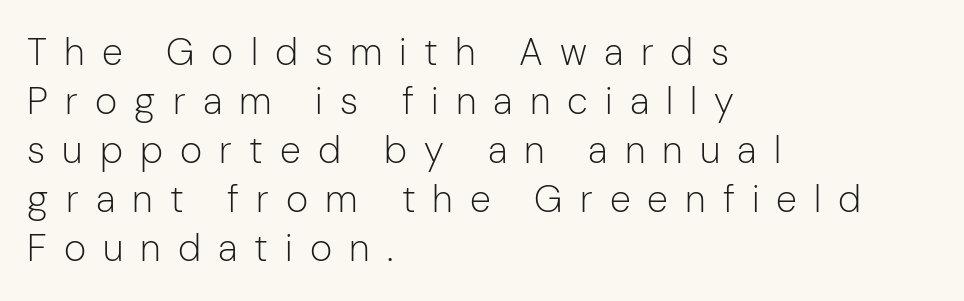
Glyph-to-glyph distance is far greater than everyday printed text. When letters stand straight like this, we call the style roman or upright. Regarding leading, the lines here are spaced in the standard way. Here the designer chose a conventional face with non-uniform glyph widths.
